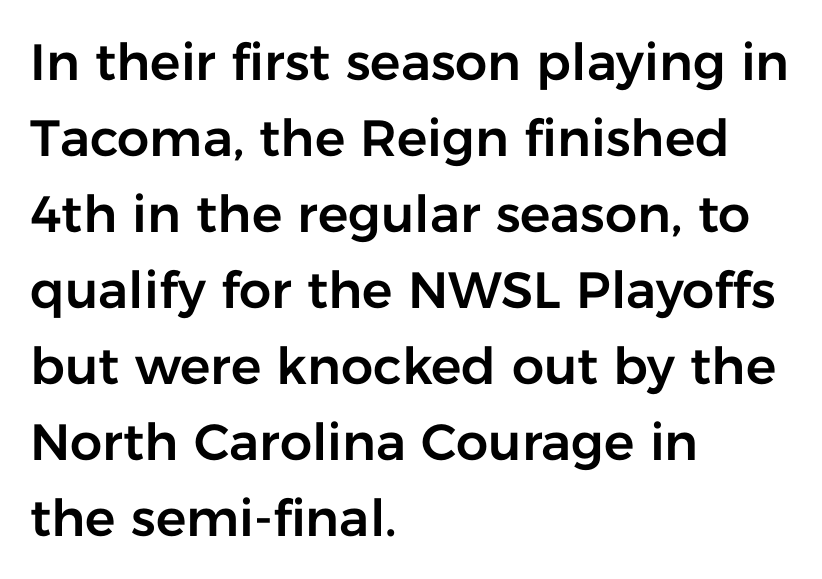
The vertical gap from one line to the next is medium. Nothing unusual about the tracking: characters are spaced as the font intends. The rendering uses natural spacing where letterforms have individual widths. The gap between lines stays unmarked. Regarding serifs, this sample does without them.
